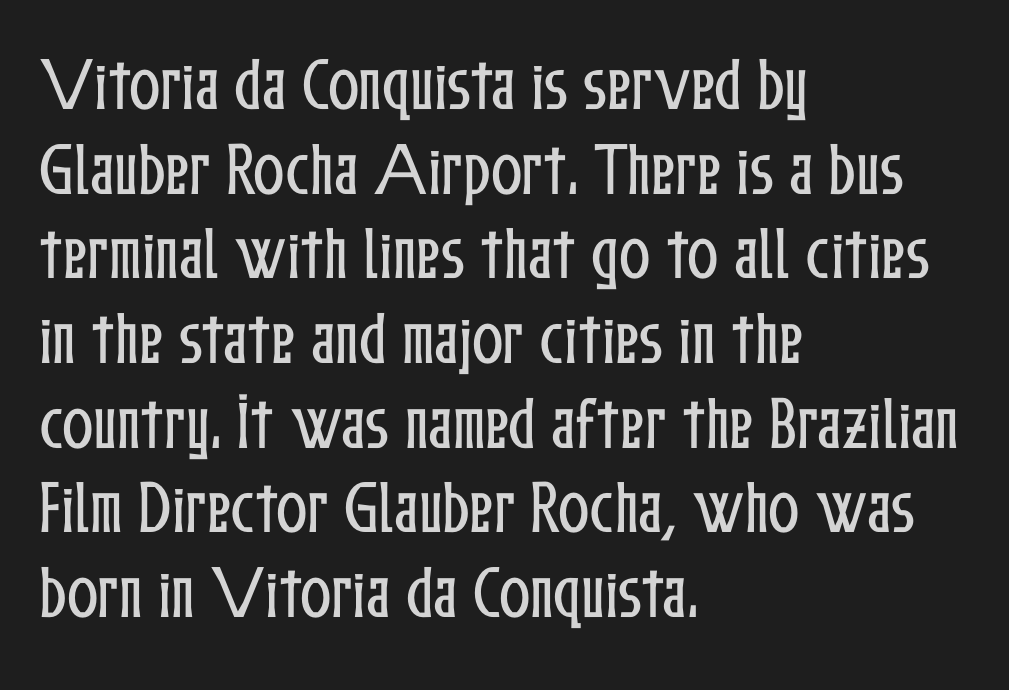
Descenders are the only things crossing below the line. Leading matches the norm, producing a regular column. Is this a fixed-width face? No — the glyphs have proportional, varying widths. Observe the ordinary spacing: letters are neighbours, not strangers.
